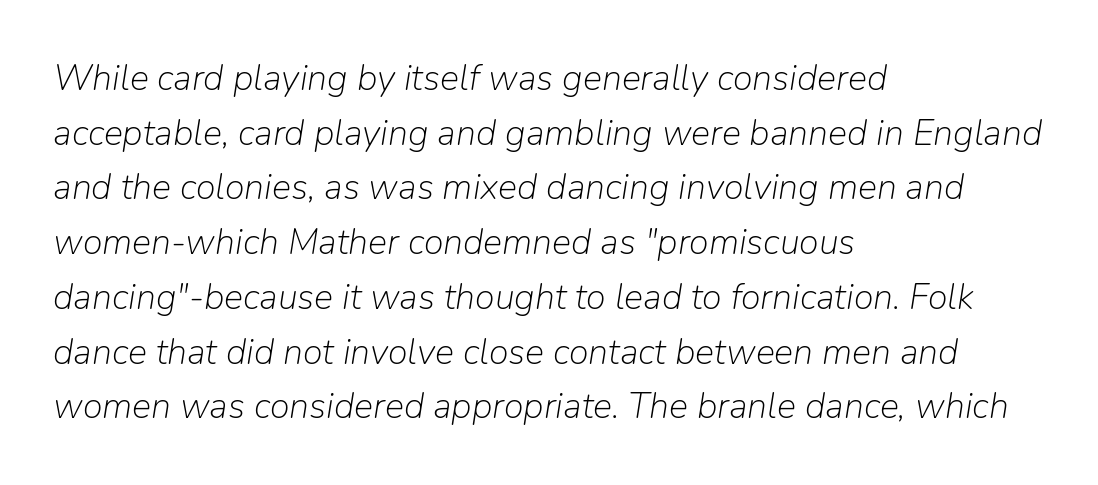
{"italic": "yes", "lean": "right", "slant_degrees": 9, "bold": "no", "weight": "light", "width": "normal", "stroke_contrast": "low", "x_height": "medium", "monospaced": "no", "underline": "no", "align": "left", "line_spacing": "normal", "line_spacing_ratio": 1.52, "letter_spacing": "normal", "letter_spacing_em": 0.0, "glyph_px": 36}
